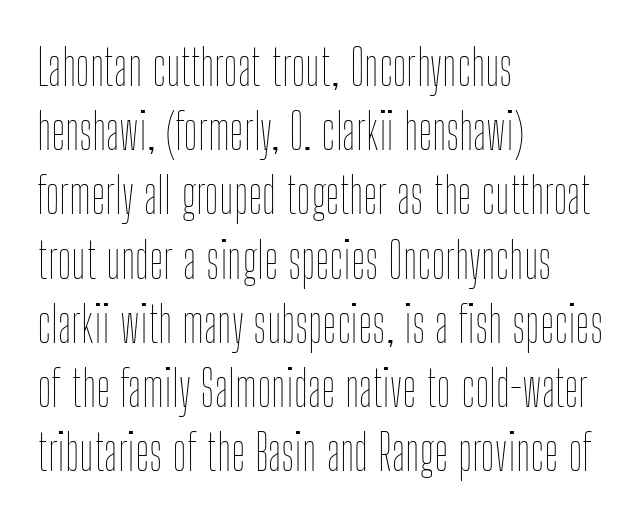
The image shows 49 px thin, condensed type, upright; set left-aligned, normal line spacing (1.31x), normal letter spacing, not underlined; low stroke contrast and a medium x-height.
